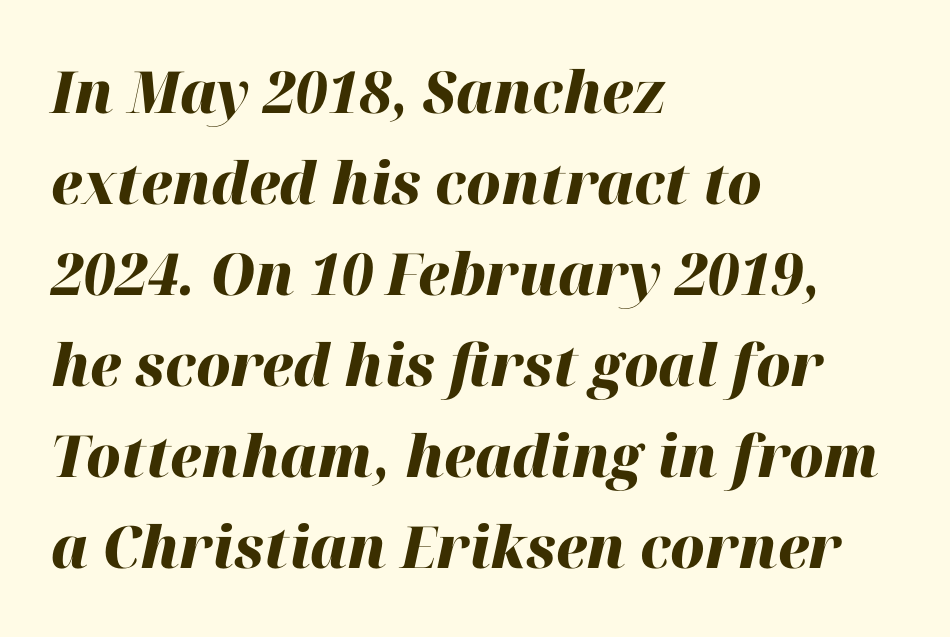
{"italic": "yes", "lean": "right", "slant_degrees": 12, "bold": "yes", "weight": "heavy", "width": "normal", "stroke_contrast": "high", "x_height": "medium", "monospaced": "no", "underline": "no", "align": "left", "line_spacing": "normal", "line_spacing_ratio": 1.57, "letter_spacing": "normal", "letter_spacing_em": 0.0, "glyph_px": 58}
